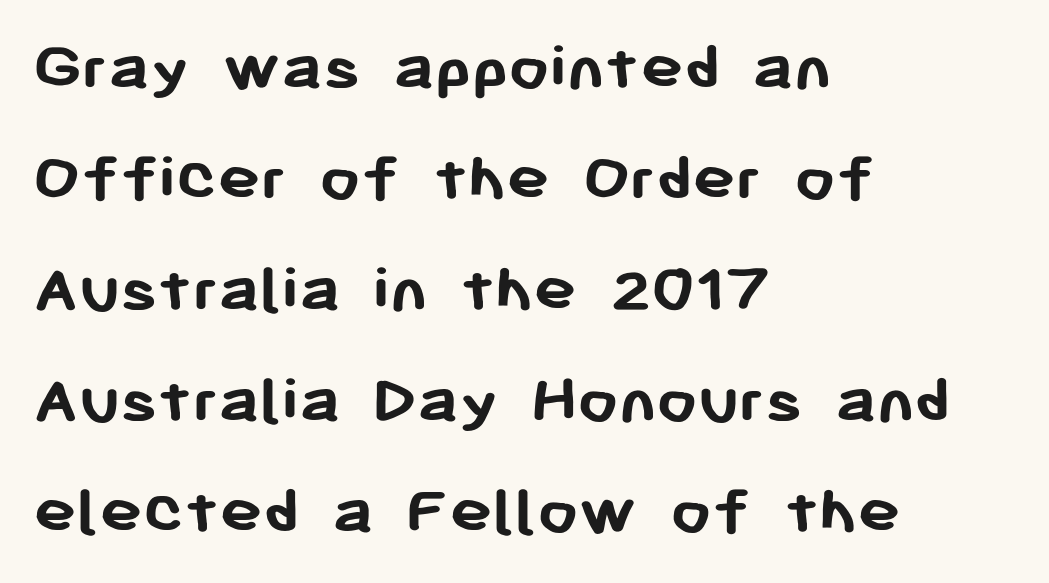
Do the characters align in a grid? No, the font is proportional. In terms of letterform style, serifs are entirely absent. A roman cut, with each character standing at attention. The letterforms sit shoulder to shoulder at normal distance. One glance says typical: line gaps are just what's usual. Compared with a centered layout, this one pins lines to the left instead.
